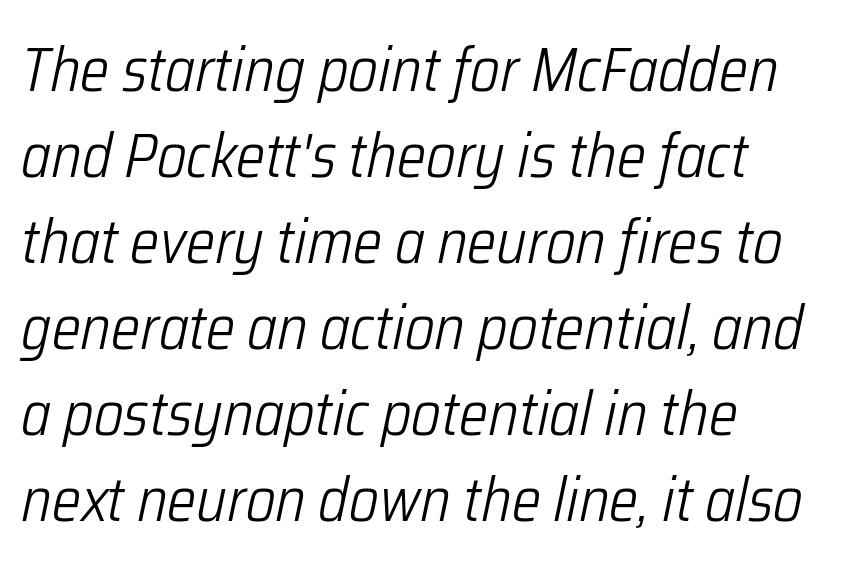
Character widths vary here, with narrow letters taking less room than wide ones. The vertical gap from one line to the next is medium. These lines were composed using italics. Standard letterfit; no display-style spreading of the glyphs. The paragraph shown leans on its left margin. Beneath every word, the page is bare.
